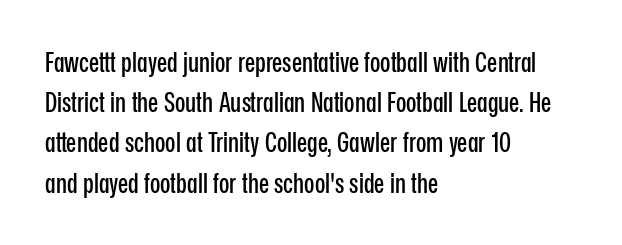
{"italic": "no", "underline": "no", "align": "left", "line_spacing": "normal", "line_spacing_ratio": 1.49, "letter_spacing": "normal", "letter_spacing_em": 0.0, "glyph_px": 27}
